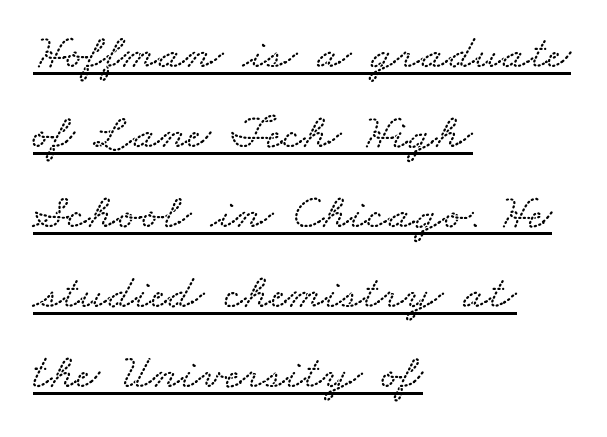
{"width": "wide", "stroke_contrast": "low", "x_height": "small", "monospaced": "no", "underline": "yes", "align": "left", "line_spacing": "normal", "line_spacing_ratio": 1.6, "letter_spacing": "normal", "letter_spacing_em": 0.0, "glyph_px": 50}
